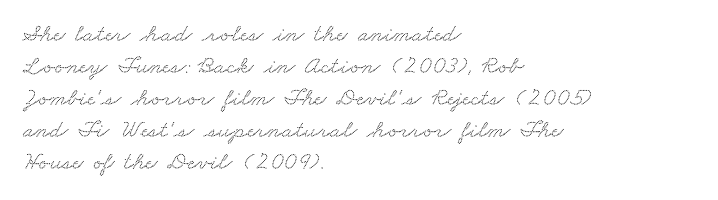
{"underline": "no", "align": "left", "line_spacing": "normal", "line_spacing_ratio": 1.28, "letter_spacing": "normal", "letter_spacing_em": 0.0, "glyph_px": 25}
